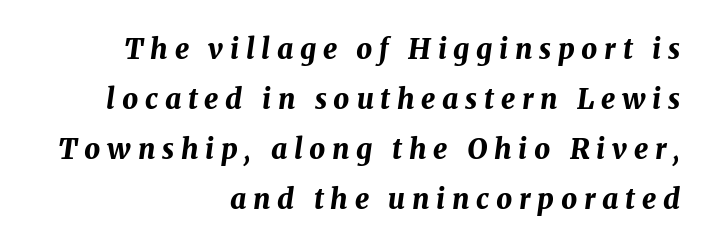
{"italic": "yes", "lean": "right", "slant_degrees": 8, "bold": "yes", "weight": "bold", "width": "normal", "stroke_contrast": "medium", "x_height": "medium", "monospaced": "no", "underline": "no", "align": "right", "line_spacing_ratio": 1.79, "letter_spacing": "wide", "letter_spacing_em": 0.24, "glyph_px": 28}
